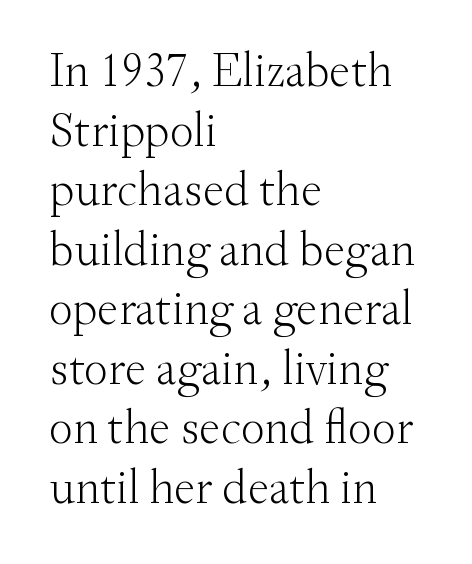
Honestly, the letter spacing is just normal — you wouldn't notice it. Each letter keeps its own natural width here, so spacing adapts to shape. A classic flush-left, rag-right setting is used for this passage. Just letters on the line, the space beneath them empty.
